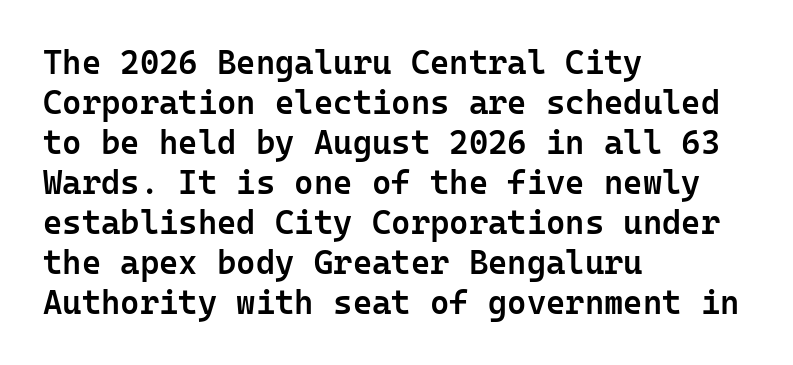
{"serif": "no", "italic": "no", "bold": "semi", "weight": "semibold", "width": "normal", "stroke_contrast": "low", "x_height": "medium", "monospaced": "yes", "underline": "no", "align": "left", "line_spacing_ratio": 1.21, "letter_spacing": "normal", "letter_spacing_em": 0.0, "glyph_px": 33}
